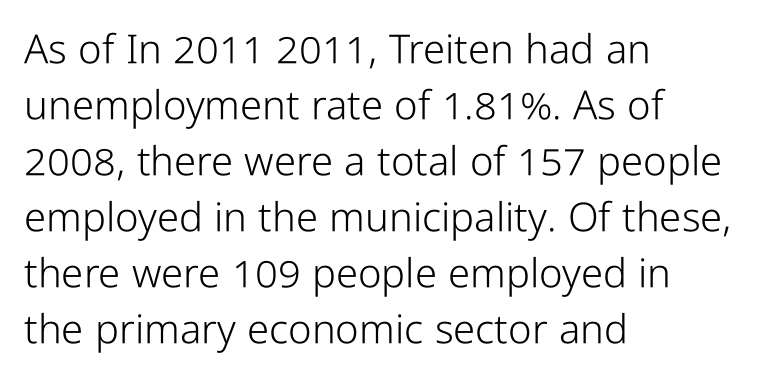
Each new line begins a customary step beneath the previous one. Alignment: flush left. The weight tops out at a normal text grade. In terms of posture, this sample is upright. Font category for this specimen: sans-serif.
